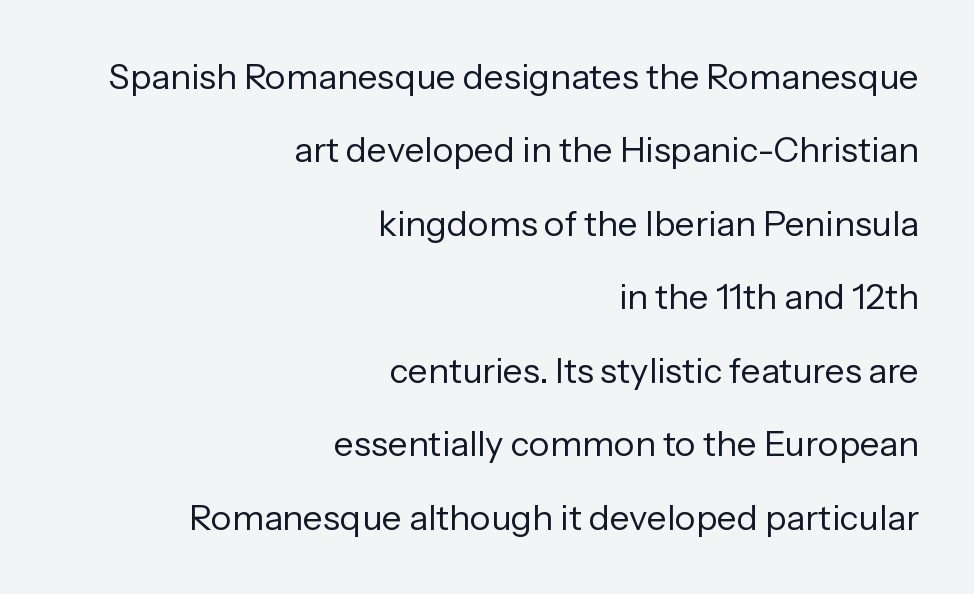
Q: Is the text bold? A: No.
Q: Is the text italic (slanted)? A: No, it is upright.
Q: Is the typeface a serif or a sans-serif typeface? A: Sans-serif.
Q: Is the text underlined? A: No.
Q: How is the paragraph aligned? A: Right-aligned.
Q: Is the spacing between letters normal or unusually wide? A: Normal.
Q: Is the spacing between lines tight, normal or loose? A: Loose.
Q: Width (condensed, normal, or wide)? A: Normal.
Q: Stroke contrast? A: Low.
Q: x-height? A: Medium.
Q: Monospaced? A: No.
